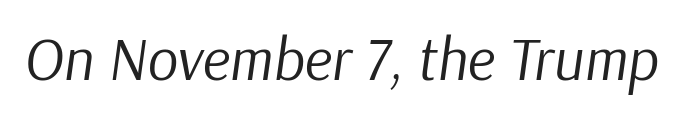
Check the space under the baseline: it is left empty. You could call the tracking neutral — neither tight nor loose. Counters stay open thanks to moderate or lighter strokes. These lines are rendered in a variable-pitch font. The specimen reads as italic at a glance.
